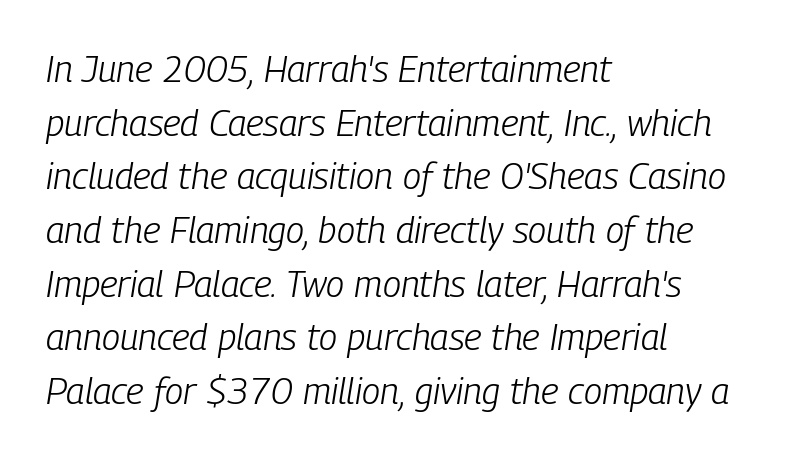
The characters are drawn with everyday or finer stroke widths. Leftover space on each line is placed entirely after the last word. Honestly, the letter spacing is just normal — you wouldn't notice it. These lines were composed using italics.
